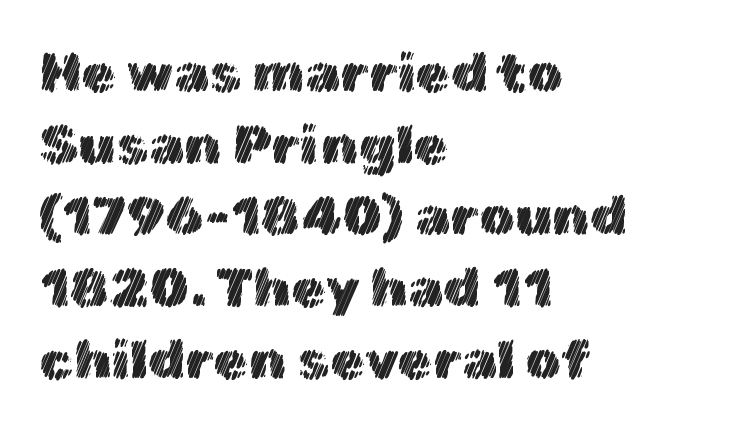
This rendering features lettering with no underline. Each new line begins a customary step beneath the previous one. Every stem runs plumb, perpendicular to the baseline. Proportional: the letters do not fall into vertical columns. Line beginnings align vertically; line endings do not. The letterforms sit shoulder to shoulder at normal distance.
